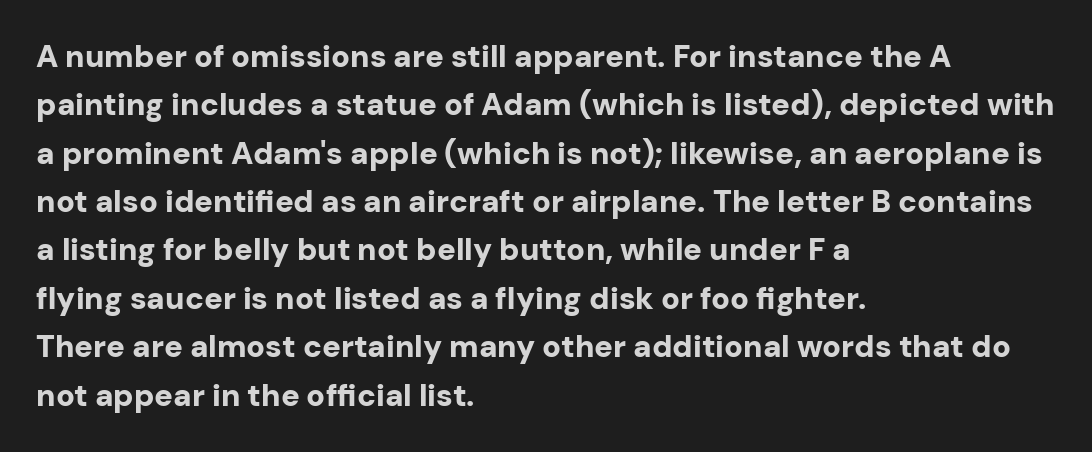
Q: Is the text bold? A: Yes.
Q: Is the text italic (slanted)? A: No, it is upright.
Q: Is the typeface a serif or a sans-serif typeface? A: Sans-serif.
Q: Is the text underlined? A: No.
Q: How is the paragraph aligned? A: Left-aligned.
Q: Is the spacing between letters normal or unusually wide? A: Normal.
Q: Is the spacing between lines tight, normal or loose? A: Normal.
Q: Width (condensed, normal, or wide)? A: Normal.
Q: Stroke contrast? A: Low.
Q: x-height? A: Medium.
Q: Monospaced? A: No.
